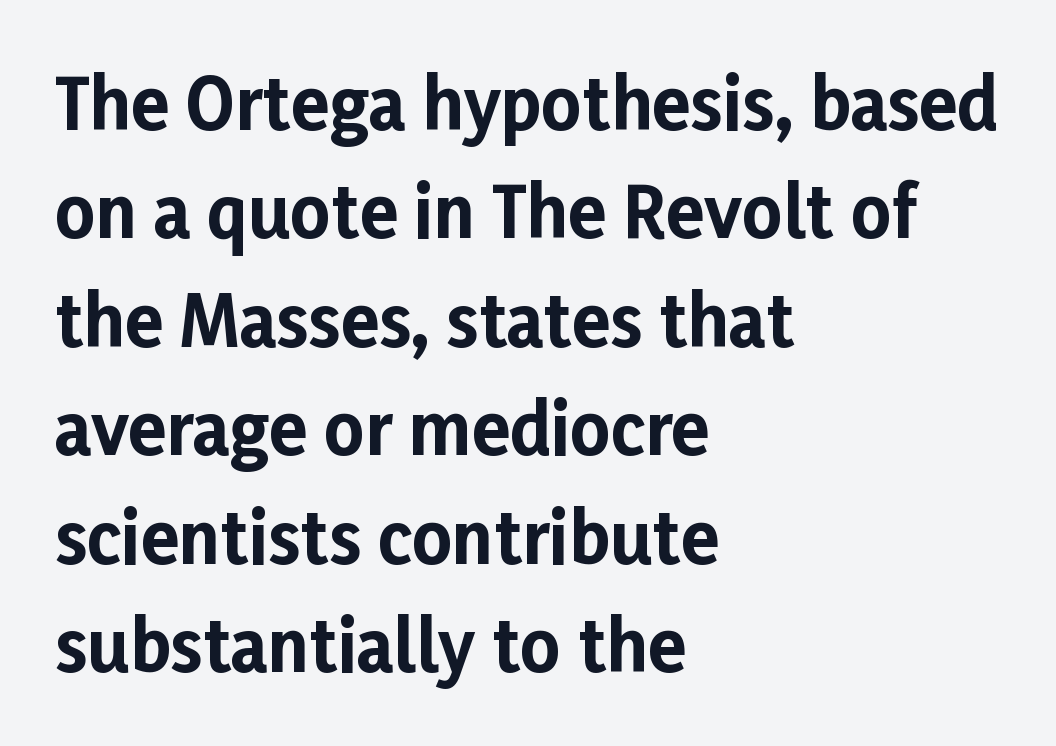
The image shows 70 px bold sans-serif type, upright; set left-aligned, normal line spacing (1.55x), normal letter spacing, not underlined; low stroke contrast and a medium x-height.
